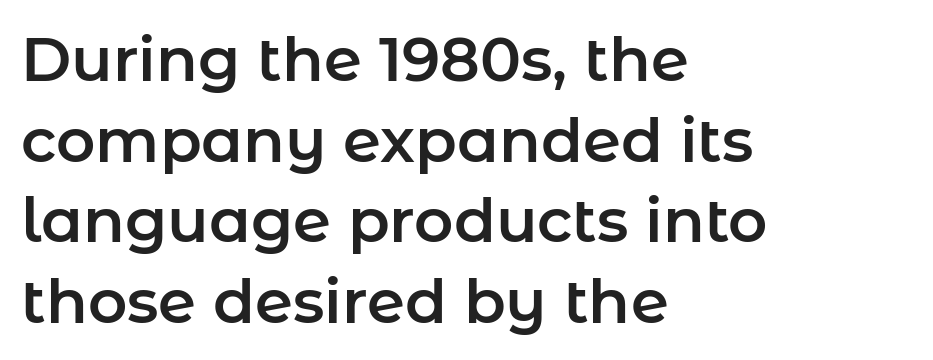
The passage shown has conventional tracking throughout. A roman cut, with each character standing at attention. Each letter keeps its own natural width here, so spacing adapts to shape. All the whitespace from short lines collects on the right. The designer left line spacing at the default. Rule under the text: the space is simply empty.
